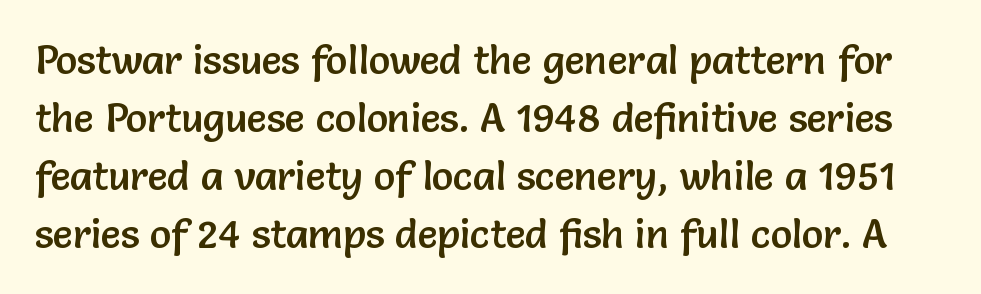
Q: Is the text italic (slanted)? A: No, it is upright.
Q: Is the typeface a serif or a sans-serif typeface? A: Sans-serif.
Q: Is the text underlined? A: No.
Q: Is the spacing between letters normal or unusually wide? A: Normal.
Q: Is the spacing between lines tight, normal or loose? A: Normal.
Q: Width (condensed, normal, or wide)? A: Normal.
Q: Stroke contrast? A: Low.
Q: x-height? A: Medium.
Q: Monospaced? A: No.
